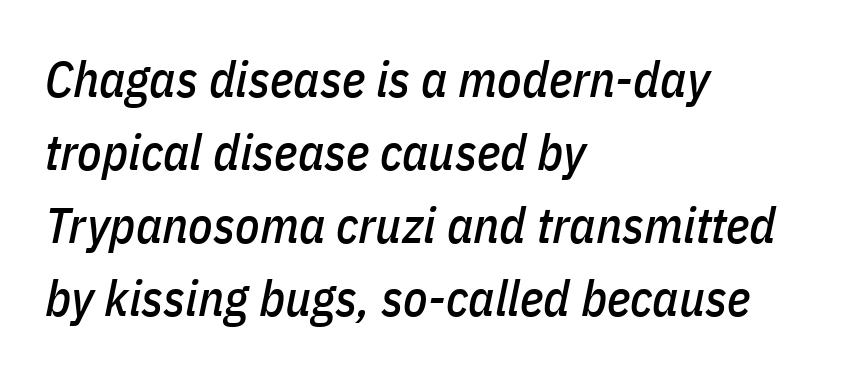
The image shows 50 px condensed type, italic (leaning right); set left-aligned, normal line spacing (1.46x), normal letter spacing, not underlined; low stroke contrast and a medium x-height.
